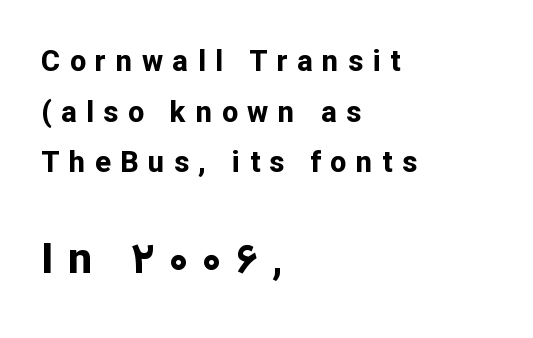
Q: Is the text bold? A: Yes.
Q: Is the text italic (slanted)? A: No, it is upright.
Q: Is the typeface a serif or a sans-serif typeface? A: Sans-serif.
Q: Is the text underlined? A: No.
Q: How is the paragraph aligned? A: Left-aligned.
Q: Is the spacing between letters normal or unusually wide? A: Unusually wide.
Q: Which block of text is set in a larger size, the first (top) or the second (bottom)? A: The second (bottom) one.
Q: Width (condensed, normal, or wide)? A: Normal.
Q: Stroke contrast? A: Low.
Q: x-height? A: Medium.
Q: Monospaced? A: No.
